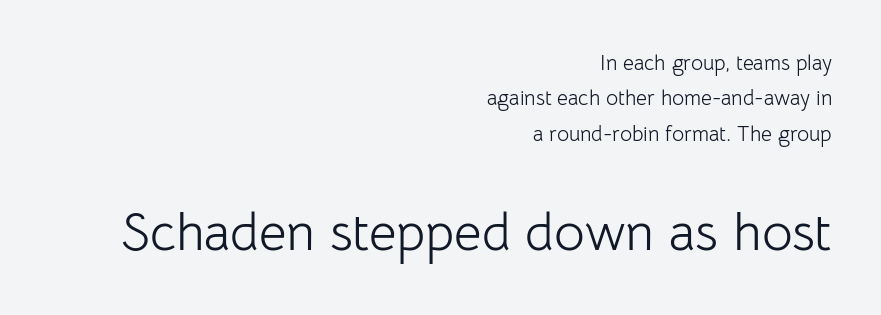
{"serif": "no", "italic": "no", "bold": "no", "weight": "light", "width": "normal", "stroke_contrast": "low", "x_height": "medium", "monospaced": "no", "underline": "no", "align": "right", "line_spacing": "normal", "line_spacing_ratio": 1.69, "letter_spacing": "normal", "letter_spacing_em": 0.0, "larger_block": "second", "size_ratio": 2.52, "glyph_px": 53}
